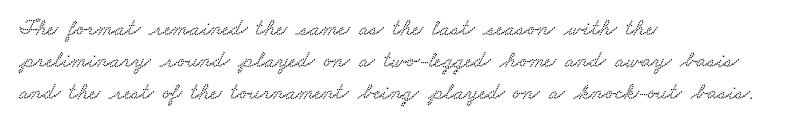
{"underline": "no", "align": "left", "line_spacing": "normal", "line_spacing_ratio": 1.4, "letter_spacing": "normal", "letter_spacing_em": 0.0, "glyph_px": 23}
